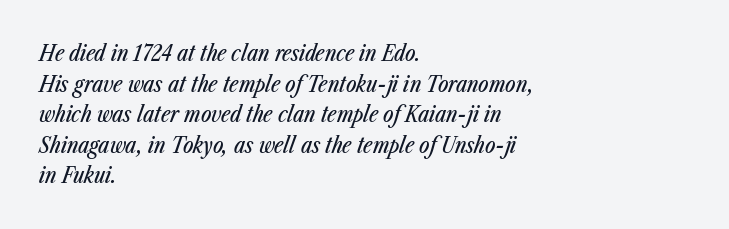
The image shows 22 px text type, italic (leaning right); set left-aligned, normal line spacing (1.39x), normal letter spacing, not underlined.
